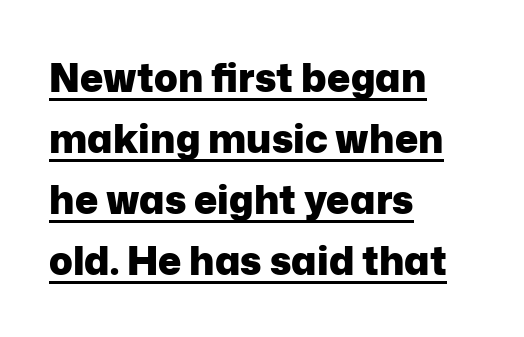
How heavy is the stroke? Heavy — this is a bold. Like a heading marked for emphasis, these lines bear an underscore. Nothing unusual about the tracking: characters are spaced as the font intends. Note the varied advance widths — an 'i' is clearly narrower than an 'm'.
